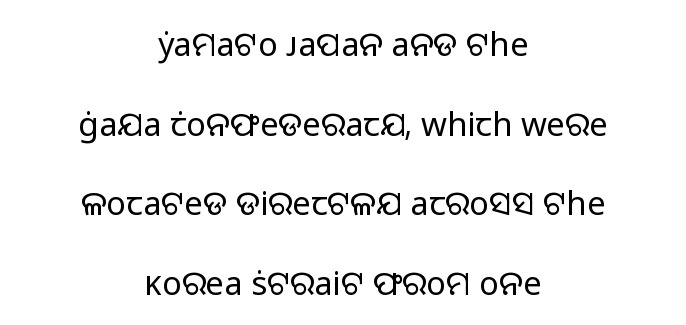
The image shows 33 px regular-weight sans-serif type, upright; set centered, loose line spacing (2.41x), normal letter spacing, not underlined; low stroke contrast and a medium x-height.
